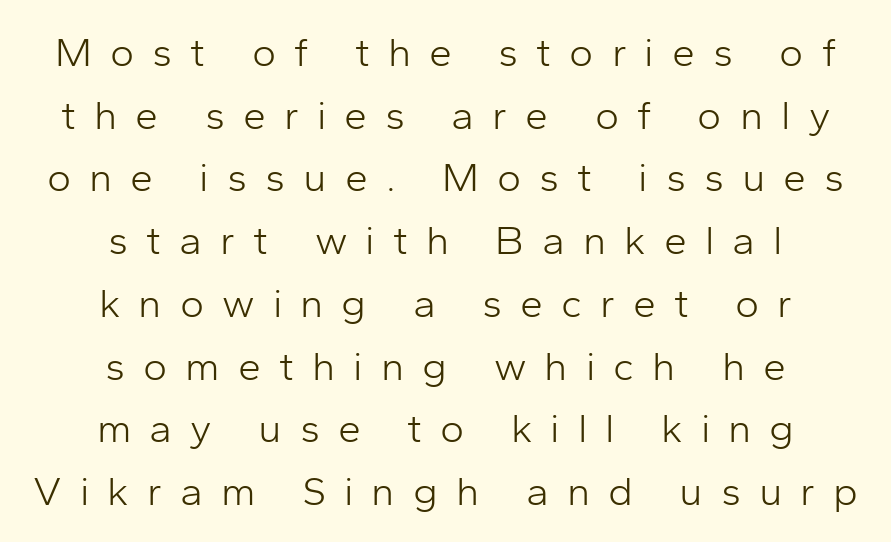
{"serif": "no", "italic": "no", "bold": "no", "weight": "light", "width": "normal", "stroke_contrast": "low", "x_height": "medium", "monospaced": "no", "underline": "no", "align": "center", "line_spacing": "normal", "line_spacing_ratio": 1.53, "letter_spacing": "wide", "letter_spacing_em": 0.44, "glyph_px": 41}
